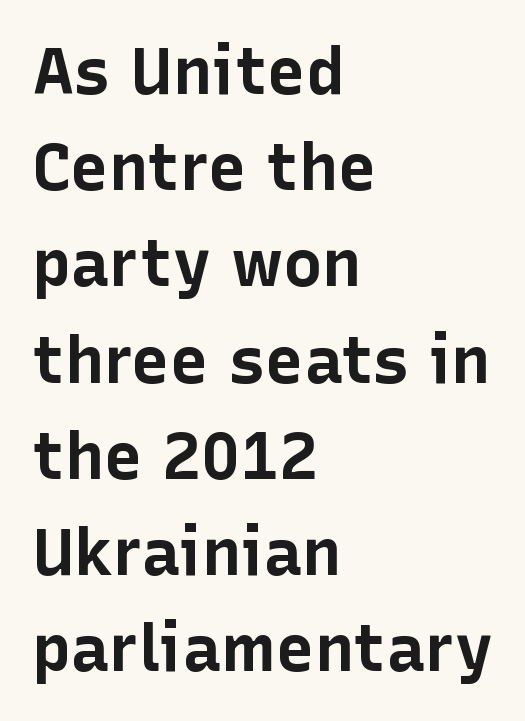
{"serif": "no", "italic": "no", "bold": "yes", "weight": "bold", "width": "normal", "stroke_contrast": "low", "x_height": "medium", "monospaced": "no", "underline": "no", "align": "left", "line_spacing": "normal", "line_spacing_ratio": 1.48, "letter_spacing": "normal", "letter_spacing_em": 0.0, "glyph_px": 65}
